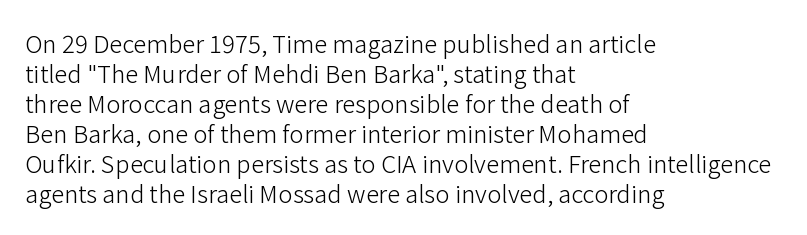
Q: Is the text bold? A: No.
Q: Is the text italic (slanted)? A: No, it is upright.
Q: Is the text underlined? A: No.
Q: How is the paragraph aligned? A: Left-aligned.
Q: Is the spacing between letters normal or unusually wide? A: Normal.
Q: Is the spacing between lines tight, normal or loose? A: Normal.
